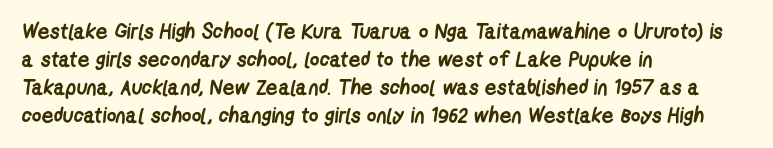
Short and long lines alike share a common starting point at left. Every letter is thick-stroked: bold, no question. Interline gaps are of average width in this sample. Quick note: underline off.
